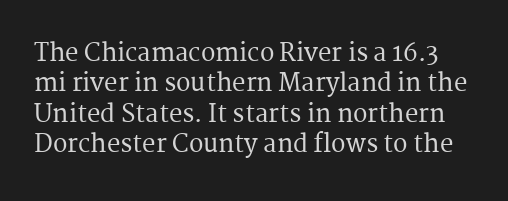
{"italic": "no", "underline": "no", "line_spacing": "normal", "line_spacing_ratio": 1.27, "letter_spacing": "normal", "letter_spacing_em": 0.0, "glyph_px": 24}
